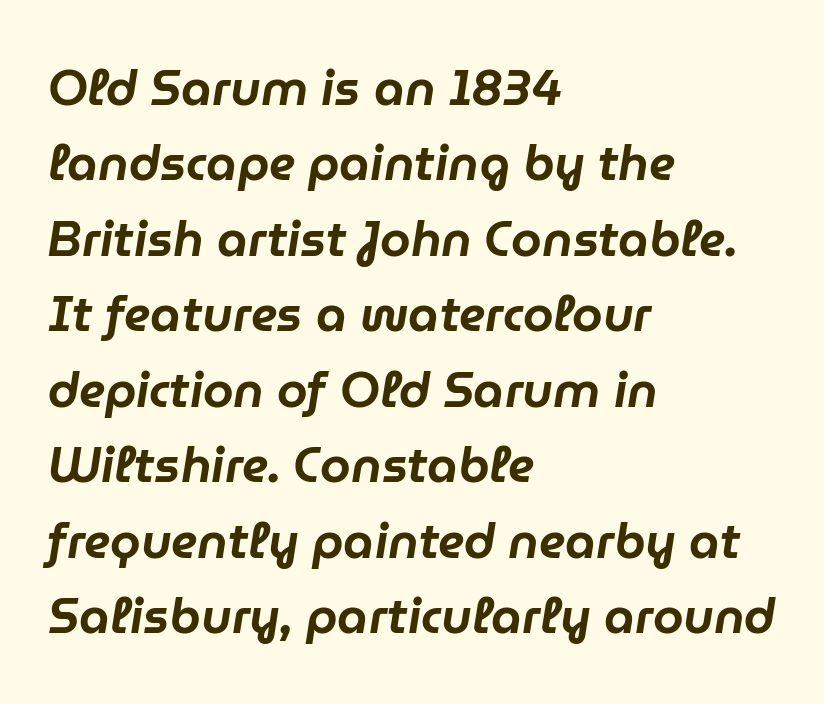
The block of text has a typical density, with ordinary space between rows. These lines are rendered in a variable-pitch font. There is no visible air inserted between adjacent glyphs. Emphasis-style slanted type is in use. The area under the type is left untouched. Short and long lines alike share a common starting point at left.
